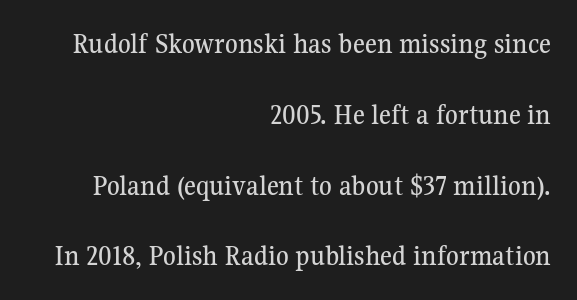
Looks like regular typesetting: each glyph gets only the width it needs. Compared with typical body copy, the letter spacing here is the same. The passage shown is typeset with a serif family. Is there much room between lines? Yes — plenty of vertical air separates them. Ordinary non-slanted type is in use. Plain, unruled lines of type.
